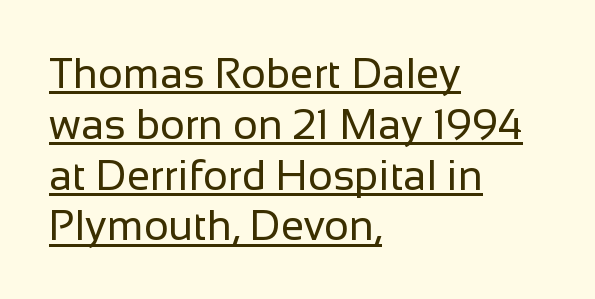
The image shows 42 px regular-weight sans-serif type, upright; set left-aligned, line spacing 1.21x, normal letter spacing, underlined; low stroke contrast and a medium x-height.
